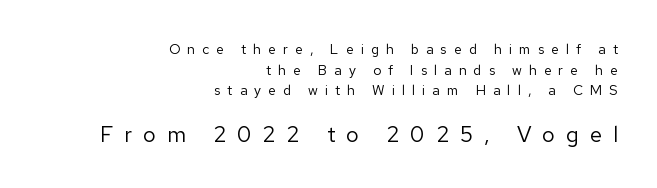
Reading down the column, the eye jumps a familiar distance to each next line. Scale increases going downward across the two blocks. Stroke thickness stays within the range of a standard reading face or lighter. The passage is arranged like a letterhead date or caption credit — flush right.
